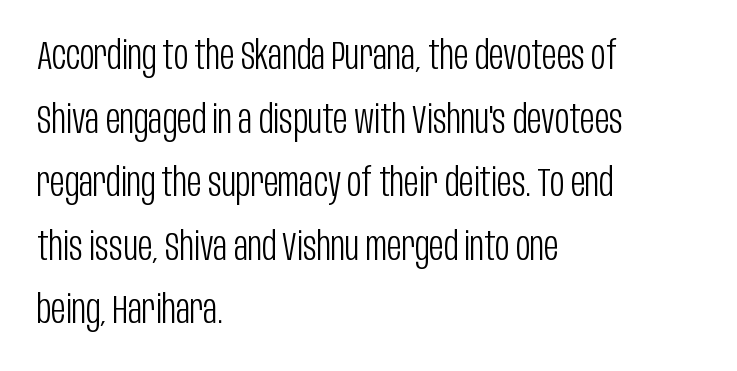
Horizontal alignment here is leftward, the default for most running prose. This sample uses an upright cut, with every glyph sitting square on the baseline. These lines keep a tight, regular rhythm from letter to letter. The passage shown stacks its lines at a standard gap. The passage shown is typed in a proportional face where columns would drift.
